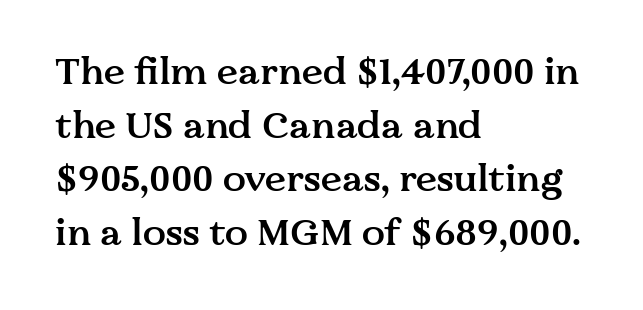
The image shows 38 px semibold serif type, upright; set left-aligned, normal line spacing (1.41x), normal letter spacing, not underlined; medium stroke contrast and a medium x-height.
